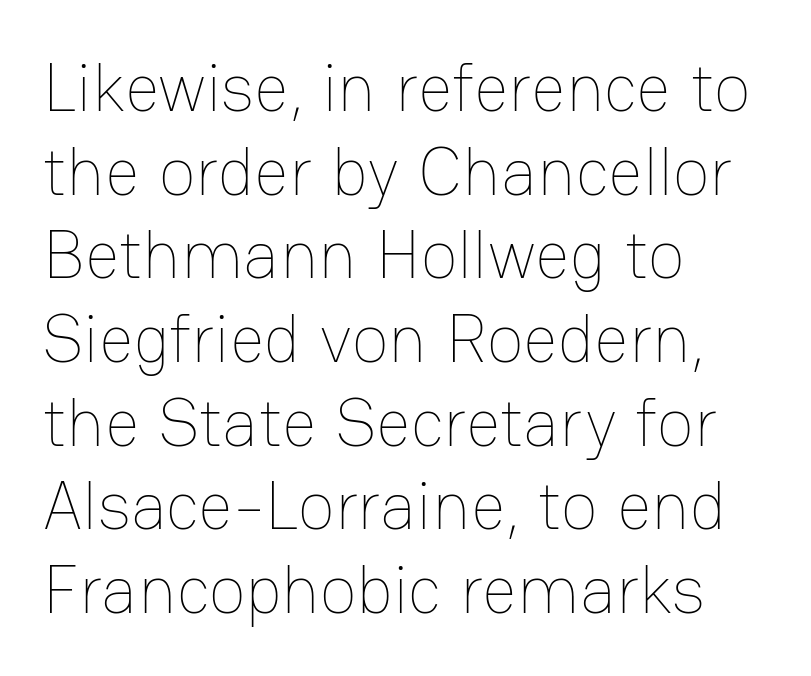
Q: Is the text bold? A: No.
Q: Is the text italic (slanted)? A: No, it is upright.
Q: Is the text underlined? A: No.
Q: How is the paragraph aligned? A: Left-aligned.
Q: Is the spacing between letters normal or unusually wide? A: Normal.
Q: Width (condensed, normal, or wide)? A: Normal.
Q: Stroke contrast? A: Low.
Q: x-height? A: Medium.
Q: Monospaced? A: No.
